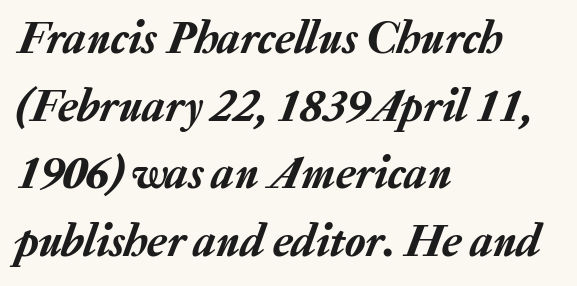
{"italic": "yes", "lean": "right", "slant_degrees": 20, "width": "normal", "stroke_contrast": "low", "x_height": "medium", "monospaced": "no", "underline": "no", "align": "left", "line_spacing": "normal", "line_spacing_ratio": 1.44, "letter_spacing": "normal", "letter_spacing_em": 0.0, "glyph_px": 47}
